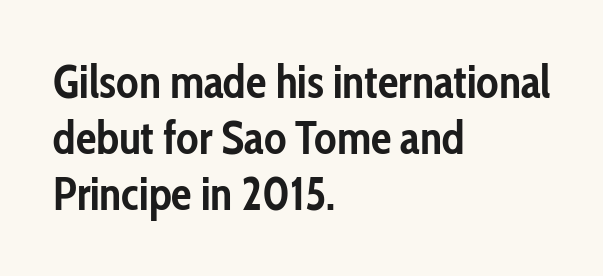
{"serif": "no", "italic": "no", "bold": "yes", "weight": "semibold", "width": "condensed", "stroke_contrast": "low", "x_height": "medium", "monospaced": "no", "underline": "no", "align": "left", "line_spacing_ratio": 1.22, "letter_spacing": "normal", "letter_spacing_em": 0.0, "glyph_px": 46}
